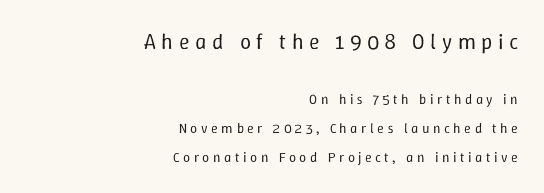
Substantial extra tracking has been applied to these lines. It's the straight-up-and-down kind of type. What's the leading like? Stretched, with rows far apart. Does the bottom block carry the larger type? No, the top block does. This sample is right-justified, so line beginnings fall wherever the words allow. Weight: not bold — regular or lighter.
